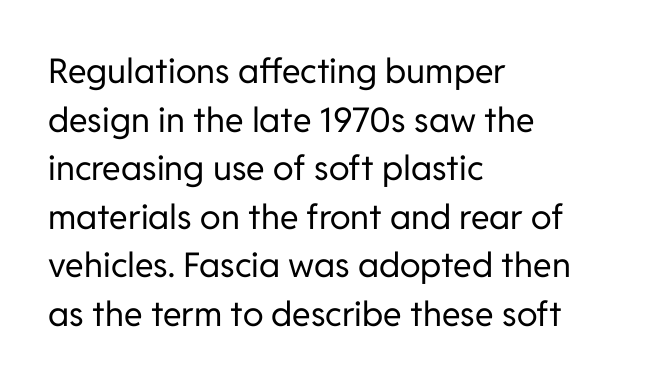
{"serif": "no", "italic": "no", "bold": "no", "weight": "regular", "width": "normal", "stroke_contrast": "low", "x_height": "medium", "monospaced": "no", "underline": "no", "align": "left", "line_spacing": "normal", "line_spacing_ratio": 1.43, "letter_spacing": "normal", "letter_spacing_em": 0.0, "glyph_px": 34}
